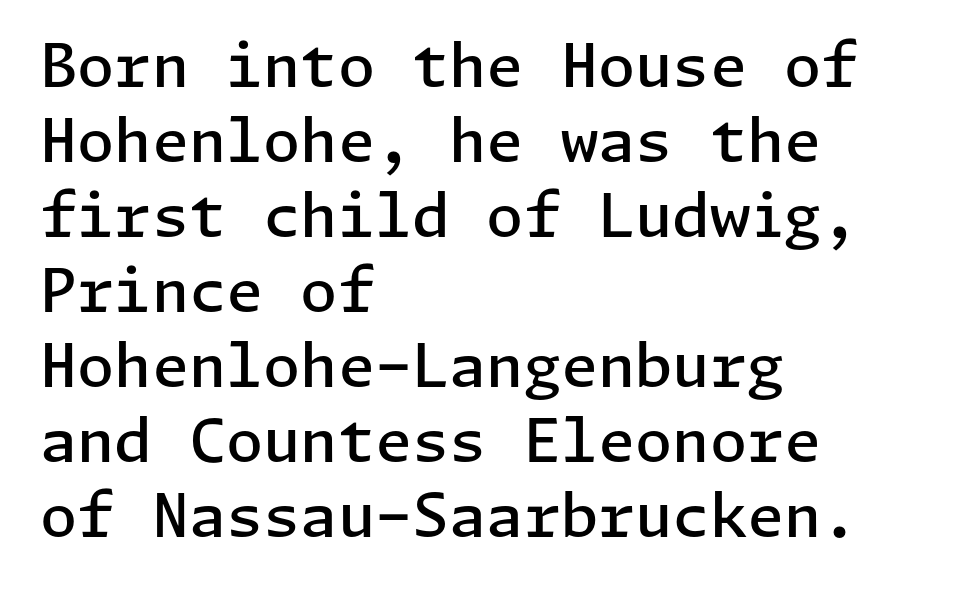
Q: Is the text bold? A: Semi-bold.
Q: Is the text italic (slanted)? A: No, it is upright.
Q: Is the typeface a serif or a sans-serif typeface? A: Sans-serif.
Q: Is the text underlined? A: No.
Q: How is the paragraph aligned? A: Left-aligned.
Q: Is the spacing between letters normal or unusually wide? A: Normal.
Q: Is the spacing between lines tight, normal or loose? A: Normal.
Q: Width (condensed, normal, or wide)? A: Normal.
Q: Stroke contrast? A: Low.
Q: x-height? A: Medium.
